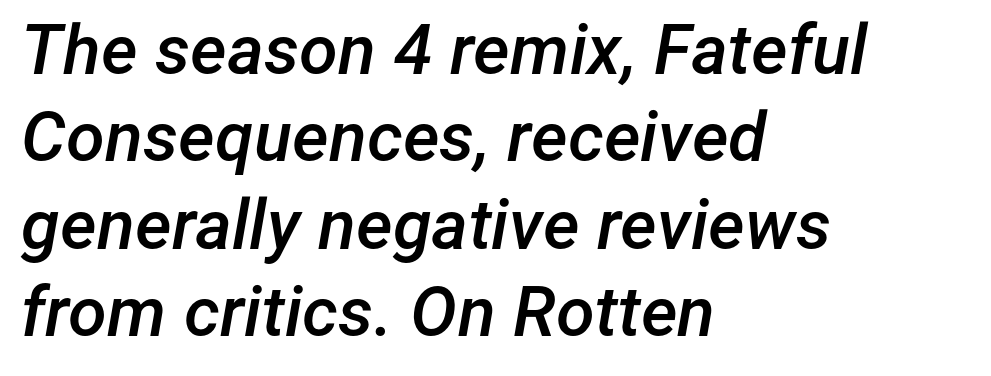
{"italic": "yes", "lean": "right", "slant_degrees": 12, "bold": "semi", "weight": "semibold", "width": "normal", "stroke_contrast": "low", "x_height": "medium", "monospaced": "no", "underline": "no", "align": "left", "line_spacing": "normal", "line_spacing_ratio": 1.25, "letter_spacing": "normal", "letter_spacing_em": 0.0, "glyph_px": 70}
